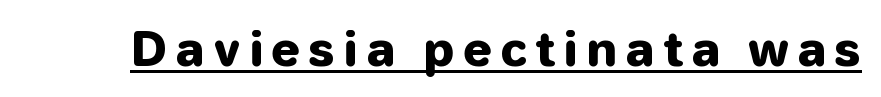
{"serif": "no", "italic": "no", "bold": "yes", "weight": "heavy", "width": "normal", "stroke_contrast": "low", "x_height": "medium", "monospaced": "no", "underline": "yes", "glyph_px": 47}
